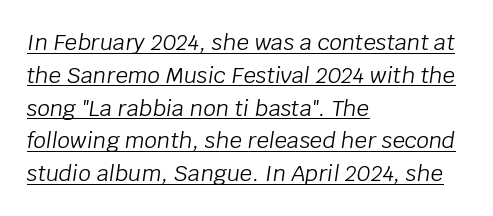
The image shows 22 px text type, italic (leaning right); set left-aligned, normal line spacing (1.49x), normal letter spacing, underlined.
